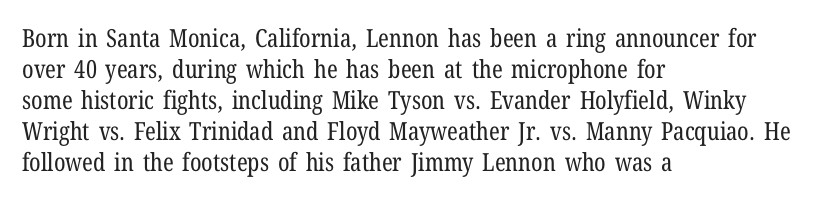
{"italic": "no", "bold": "no", "underline": "no", "align": "left", "line_spacing_ratio": 1.24, "letter_spacing": "normal", "letter_spacing_em": 0.0, "glyph_px": 25}
